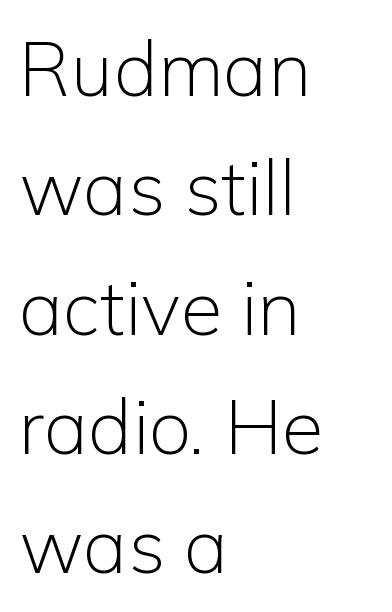
Q: Is the text bold? A: No.
Q: Is the text italic (slanted)? A: No, it is upright.
Q: Is the typeface a serif or a sans-serif typeface? A: Sans-serif.
Q: Is the text underlined? A: No.
Q: How is the paragraph aligned? A: Left-aligned.
Q: Is the spacing between letters normal or unusually wide? A: Normal.
Q: Is the spacing between lines tight, normal or loose? A: Normal.
Q: Width (condensed, normal, or wide)? A: Normal.
Q: Stroke contrast? A: Low.
Q: x-height? A: Medium.
Q: Monospaced? A: No.
